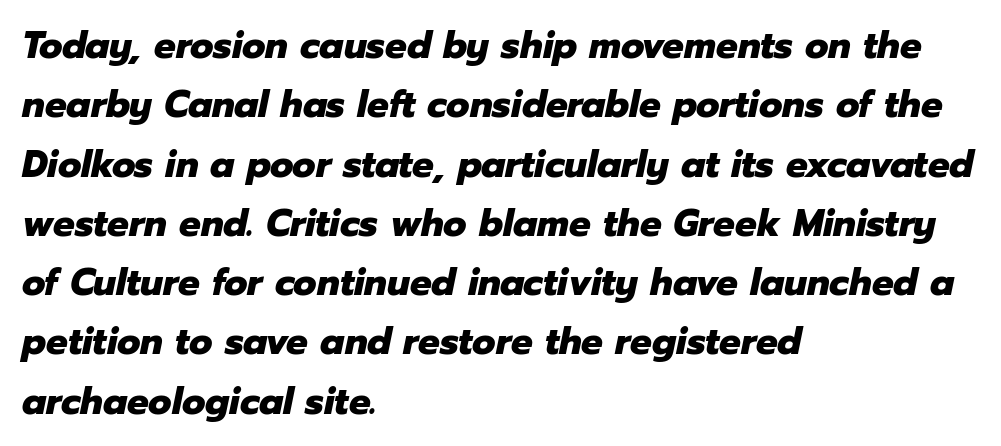
Q: Is the text bold? A: Yes.
Q: Is the text italic (slanted)? A: Yes, it leans right by about 12 degrees.
Q: Is the text underlined? A: No.
Q: How is the paragraph aligned? A: Left-aligned.
Q: Is the spacing between letters normal or unusually wide? A: Normal.
Q: Is the spacing between lines tight, normal or loose? A: Normal.
Q: Width (condensed, normal, or wide)? A: Normal.
Q: Stroke contrast? A: Low.
Q: x-height? A: Medium.
Q: Monospaced? A: No.
